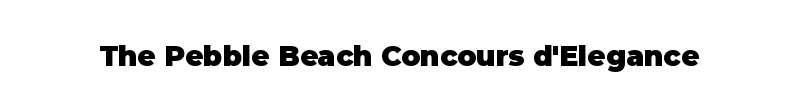
{"serif": "no", "italic": "no", "bold": "yes", "weight": "heavy", "width": "normal", "stroke_contrast": "low", "x_height": "large", "monospaced": "no", "underline": "no", "letter_spacing": "normal", "letter_spacing_em": 0.0, "glyph_px": 28}
